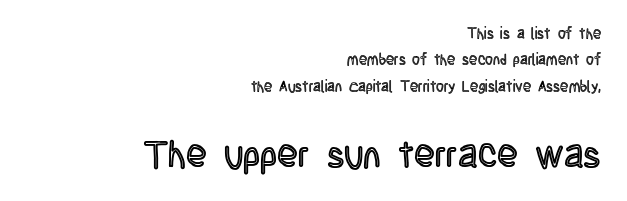
{"italic": "no", "width": "condensed", "x_height": "large", "monospaced": "no", "underline": "no", "align": "right", "line_spacing_ratio": 1.76, "letter_spacing": "normal", "letter_spacing_em": 0.0, "larger_block": "second", "size_ratio": 2.53, "glyph_px": 38}
